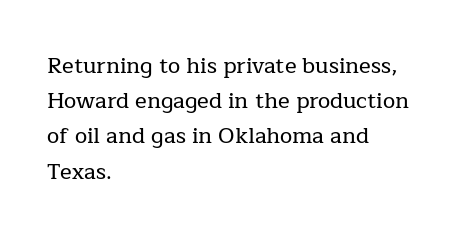
Q: Is the text italic (slanted)? A: No, it is upright.
Q: Is the text underlined? A: No.
Q: How is the paragraph aligned? A: Left-aligned.
Q: Is the spacing between letters normal or unusually wide? A: Normal.
Q: Is the spacing between lines tight, normal or loose? A: Normal.
